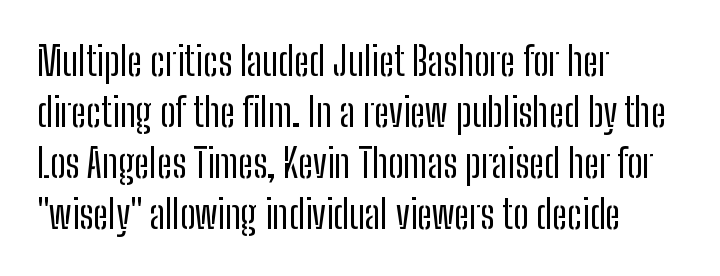
{"serif": "no", "italic": "no", "bold": "no", "weight": "regular", "width": "condensed", "stroke_contrast": "low", "x_height": "medium", "monospaced": "no", "underline": "no", "align": "left", "line_spacing": "normal", "line_spacing_ratio": 1.31, "letter_spacing": "normal", "letter_spacing_em": 0.0, "glyph_px": 39}
